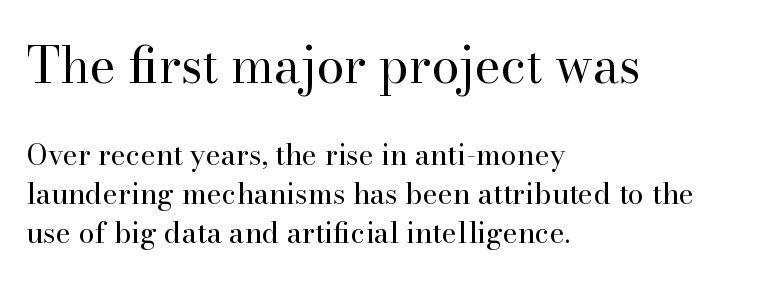
Italic? Not at all — the glyphs are vertical. To sum up the face: it has serifs. The face used here is proportionally spaced, like ordinary book or web type. Glyph-to-glyph distance matches everyday printed text. This layout puts the oversized block above and the modest block below.
